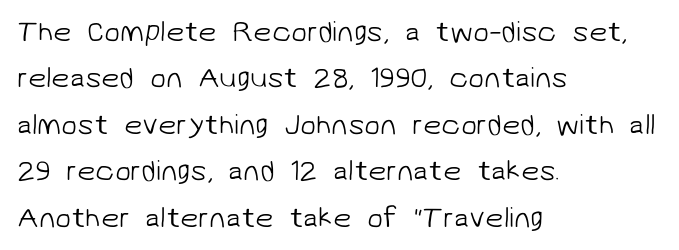
Q: Is the text bold? A: No.
Q: Is the typeface a serif or a sans-serif typeface? A: Sans-serif.
Q: Is the text underlined? A: No.
Q: How is the paragraph aligned? A: Left-aligned.
Q: Is the spacing between letters normal or unusually wide? A: Normal.
Q: Is the spacing between lines tight, normal or loose? A: Normal.
Q: Width (condensed, normal, or wide)? A: Normal.
Q: Stroke contrast? A: Low.
Q: x-height? A: Medium.
Q: Monospaced? A: No.
